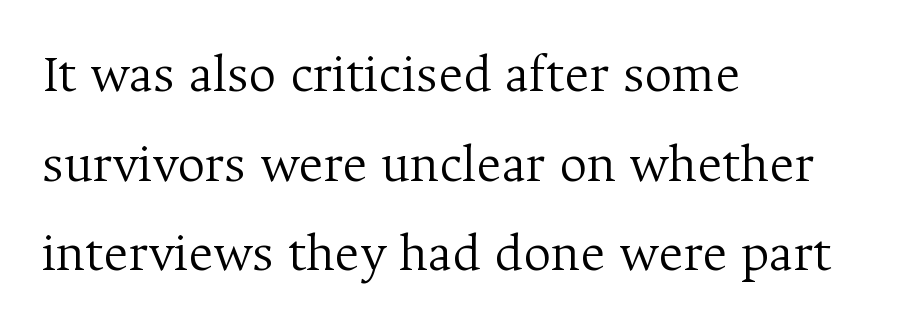
Q: Is the text bold? A: No.
Q: Is the text italic (slanted)? A: No, it is upright.
Q: Is the typeface a serif or a sans-serif typeface? A: Serif.
Q: Is the text underlined? A: No.
Q: How is the paragraph aligned? A: Left-aligned.
Q: Is the spacing between letters normal or unusually wide? A: Normal.
Q: Is the spacing between lines tight, normal or loose? A: Normal.
Q: Width (condensed, normal, or wide)? A: Normal.
Q: Stroke contrast? A: Medium.
Q: x-height? A: Medium.
Q: Monospaced? A: No.
